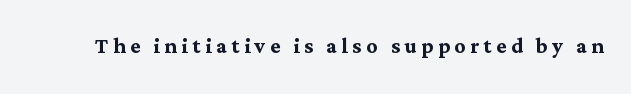
The lettering holds an erect, upright posture throughout. Check the space under the baseline: it is left empty. Does the weight exceed regular? Yes, all the way to bold.
